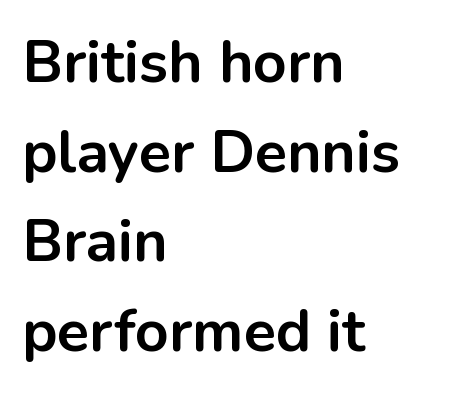
{"serif": "no", "italic": "no", "bold": "yes", "weight": "bold", "width": "normal", "stroke_contrast": "low", "x_height": "medium", "monospaced": "no", "underline": "no", "align": "left", "line_spacing": "normal", "line_spacing_ratio": 1.52, "letter_spacing": "normal", "letter_spacing_em": 0.0, "glyph_px": 59}
